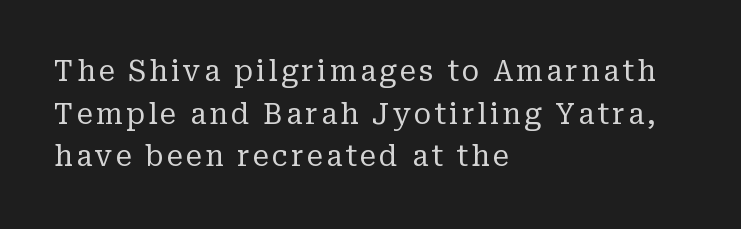
{"serif": "yes", "italic": "no", "bold": "no", "weight": "regular", "width": "normal", "stroke_contrast": "low", "x_height": "medium", "monospaced": "no", "underline": "no", "align": "left", "line_spacing": "normal", "line_spacing_ratio": 1.47, "glyph_px": 29}
